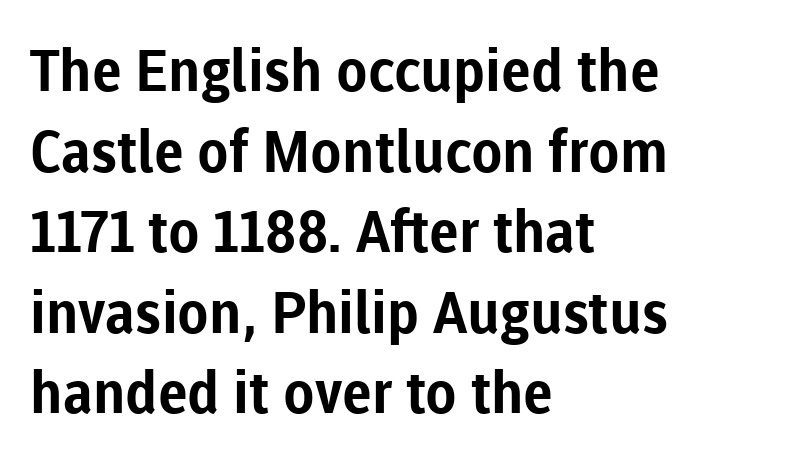
In terms of letterform style, serifs are entirely absent. Summary of vertical rhythm: regular, with standard interline spacing. Designer's note — italics off, roman on. Short note: letters normally spaced. Has an underline been added? It has not.
